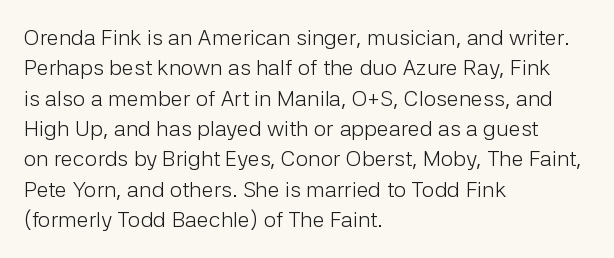
The image shows 22 px text type, upright; set left-aligned, normal line spacing (1.38x), normal letter spacing, not underlined.
